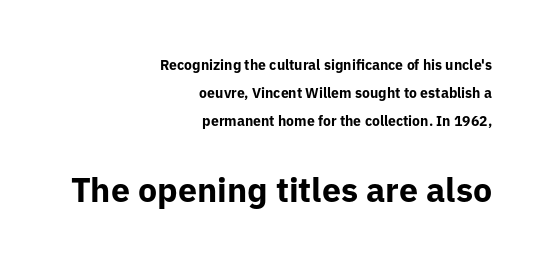
{"serif": "no", "italic": "no", "bold": "yes", "weight": "bold", "width": "normal", "stroke_contrast": "low", "x_height": "medium", "monospaced": "no", "underline": "no", "align": "right", "line_spacing": "loose", "line_spacing_ratio": 2.01, "letter_spacing": "normal", "letter_spacing_em": 0.0, "larger_block": "second", "size_ratio": 2.43, "glyph_px": 34}
